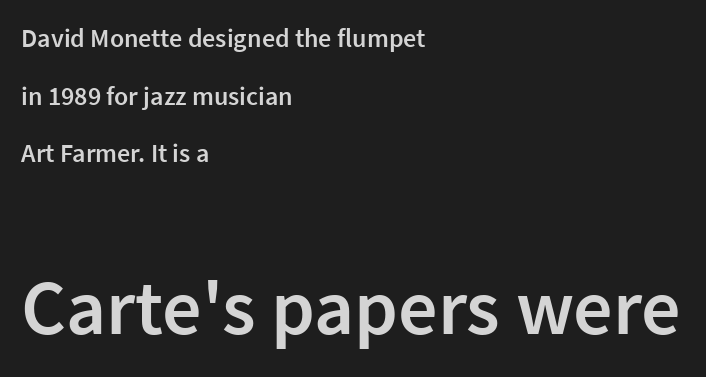
{"serif": "no", "italic": "no", "bold": "semi", "weight": "semibold", "width": "normal", "stroke_contrast": "low", "x_height": "medium", "monospaced": "no", "underline": "no", "align": "left", "line_spacing": "loose", "line_spacing_ratio": 2.22, "letter_spacing": "normal", "letter_spacing_em": 0.0, "larger_block": "second", "size_ratio": 3.0, "glyph_px": 78}
